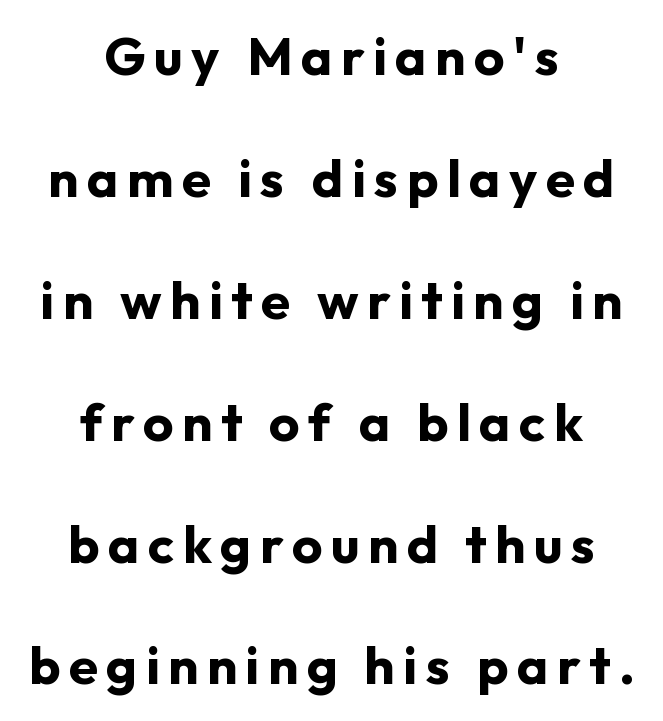
The image shows 53 px bold sans-serif type, upright; set centered, loose line spacing (2.3x), not underlined; low stroke contrast and a medium x-height.
